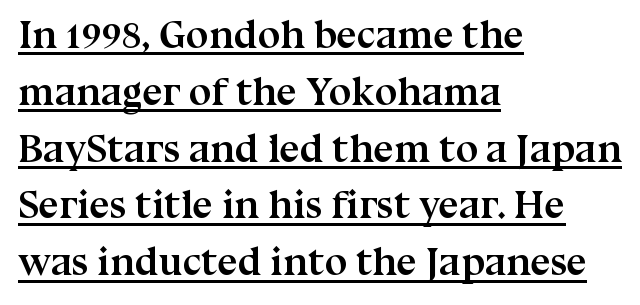
{"serif": "yes", "italic": "no", "bold": "yes", "weight": "semibold", "width": "normal", "stroke_contrast": "medium", "x_height": "medium", "monospaced": "no", "underline": "yes", "align": "left", "line_spacing": "normal", "line_spacing_ratio": 1.42, "letter_spacing": "normal", "letter_spacing_em": 0.0, "glyph_px": 40}
